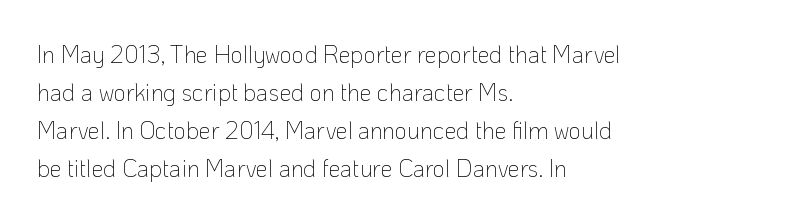
{"italic": "no", "bold": "no", "underline": "no", "align": "left", "line_spacing": "normal", "line_spacing_ratio": 1.58, "letter_spacing": "normal", "letter_spacing_em": 0.0, "glyph_px": 24}
